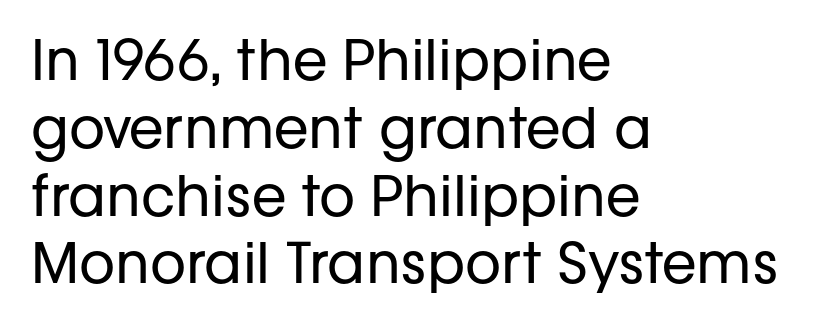
Q: Is the text bold? A: No.
Q: Is the text italic (slanted)? A: No, it is upright.
Q: Is the typeface a serif or a sans-serif typeface? A: Sans-serif.
Q: Is the text underlined? A: No.
Q: How is the paragraph aligned? A: Left-aligned.
Q: Is the spacing between letters normal or unusually wide? A: Normal.
Q: Width (condensed, normal, or wide)? A: Normal.
Q: Stroke contrast? A: Low.
Q: x-height? A: Medium.
Q: Monospaced? A: No.
